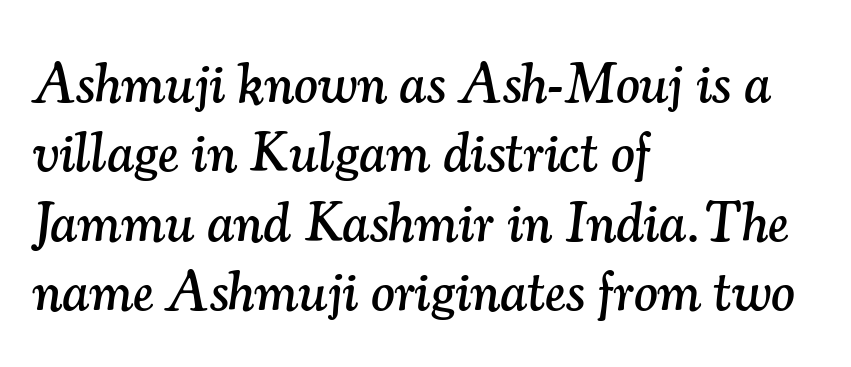
Q: Is the text italic (slanted)? A: Yes, it leans right by about 7 degrees.
Q: Is the typeface a serif or a sans-serif typeface? A: Serif.
Q: Is the text underlined? A: No.
Q: How is the paragraph aligned? A: Left-aligned.
Q: Is the spacing between letters normal or unusually wide? A: Normal.
Q: Width (condensed, normal, or wide)? A: Normal.
Q: Stroke contrast? A: Medium.
Q: x-height? A: Small.
Q: Monospaced? A: No.
